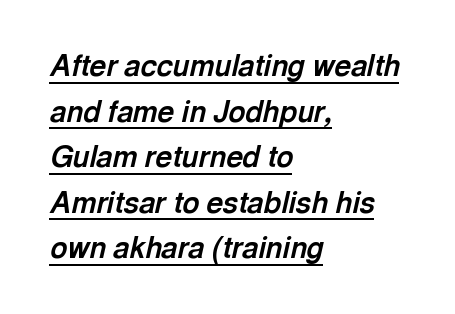
The image shows 29 px bold type, italic (leaning right); set left-aligned, normal line spacing (1.57x), normal letter spacing, underlined; a medium x-height.
